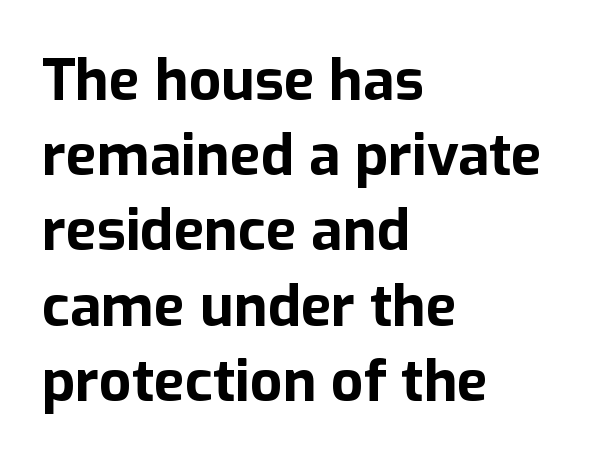
The image shows 57 px bold sans-serif type, upright; set left-aligned, normal line spacing (1.32x), normal letter spacing, not underlined; low stroke contrast and a medium x-height.
